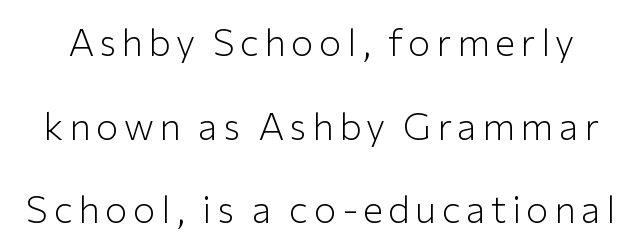
Q: Is the text bold? A: No.
Q: Is the text italic (slanted)? A: No, it is upright.
Q: Is the typeface a serif or a sans-serif typeface? A: Sans-serif.
Q: Is the text underlined? A: No.
Q: Is the spacing between lines tight, normal or loose? A: Loose.
Q: Width (condensed, normal, or wide)? A: Normal.
Q: Stroke contrast? A: Low.
Q: x-height? A: Medium.
Q: Monospaced? A: No.
